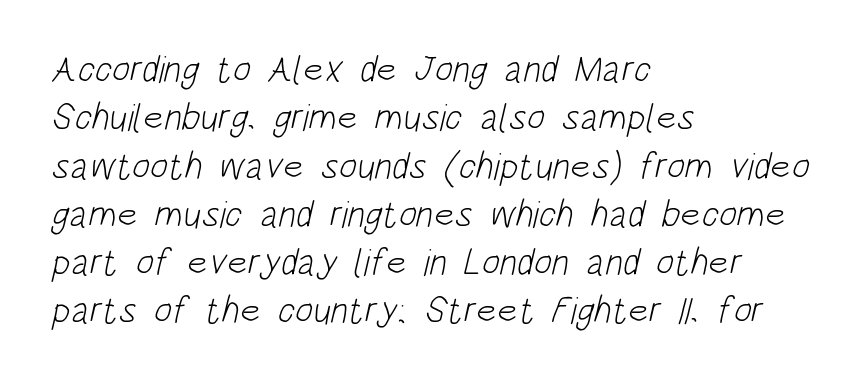
Q: Is the text bold? A: No.
Q: Is the typeface a serif or a sans-serif typeface? A: Sans-serif.
Q: Is the text underlined? A: No.
Q: How is the paragraph aligned? A: Left-aligned.
Q: Is the spacing between letters normal or unusually wide? A: Normal.
Q: Is the spacing between lines tight, normal or loose? A: Normal.
Q: Width (condensed, normal, or wide)? A: Condensed.
Q: Stroke contrast? A: Low.
Q: x-height? A: Large.
Q: Monospaced? A: No.
